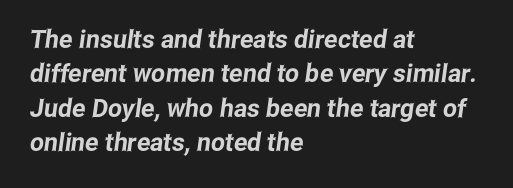
Q: Is the text underlined? A: No.
Q: How is the paragraph aligned? A: Left-aligned.
Q: Is the spacing between letters normal or unusually wide? A: Normal.
Q: Is the spacing between lines tight, normal or loose? A: Normal.
